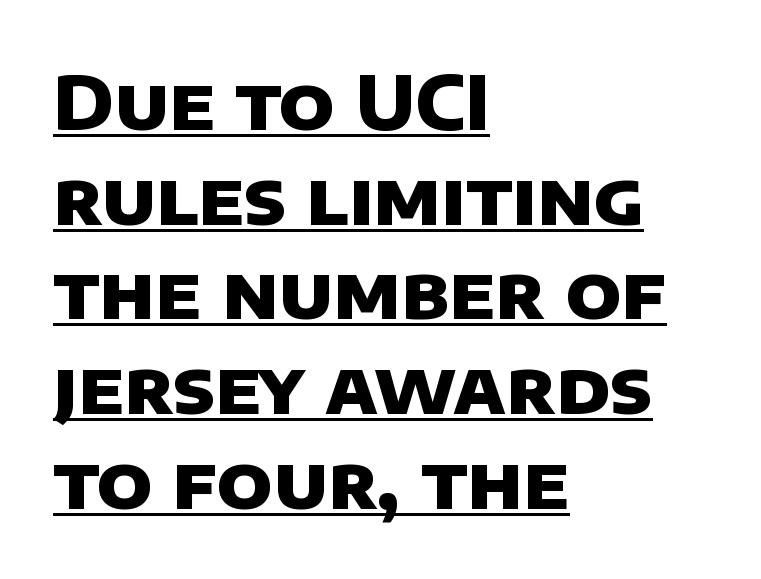
Looks like someone drew a line under every word here. Spacing verdict: proportional, widths tailored to each character. The strokes are fattened all the way to bold. The tracking reads as untouched default to a designer's eye.
